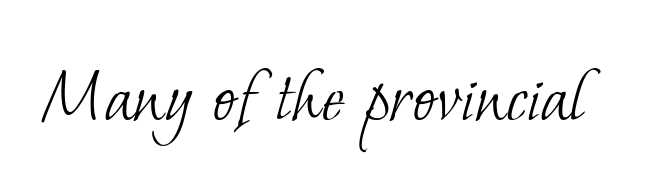
The image shows 79 px light serif type; set normal letter spacing, not underlined; low stroke contrast and a small x-height.
